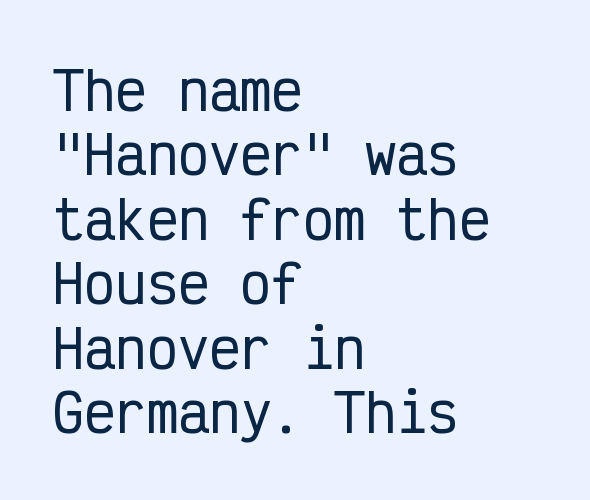
The image shows 52 px condensed sans-serif type, upright, monospaced; set left-aligned, line spacing 1.24x, normal letter spacing, not underlined; low stroke contrast and a medium x-height.
